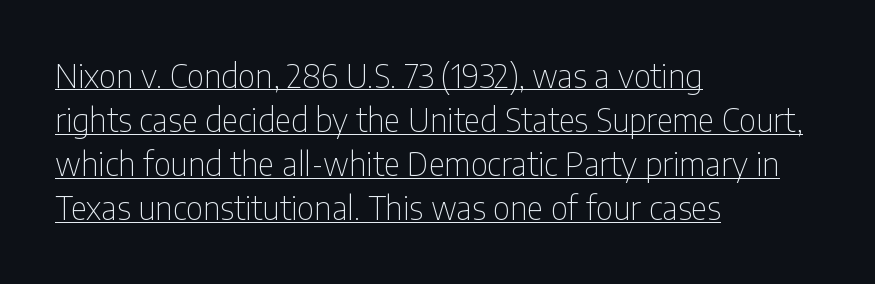
Q: Is the text bold? A: No.
Q: Is the text italic (slanted)? A: No, it is upright.
Q: Is the typeface a serif or a sans-serif typeface? A: Sans-serif.
Q: Is the text underlined? A: Yes.
Q: How is the paragraph aligned? A: Left-aligned.
Q: Is the spacing between letters normal or unusually wide? A: Normal.
Q: Is the spacing between lines tight, normal or loose? A: Normal.
Q: Width (condensed, normal, or wide)? A: Condensed.
Q: Stroke contrast? A: Low.
Q: x-height? A: Medium.
Q: Monospaced? A: No.
